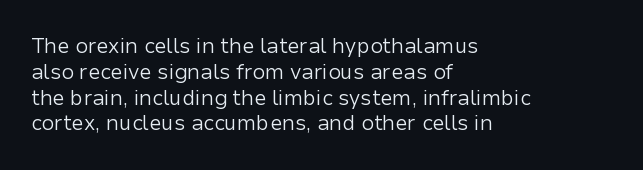
{"italic": "no", "bold": "no", "underline": "no", "align": "left", "line_spacing_ratio": 1.23, "letter_spacing": "normal", "letter_spacing_em": 0.0, "glyph_px": 21}
